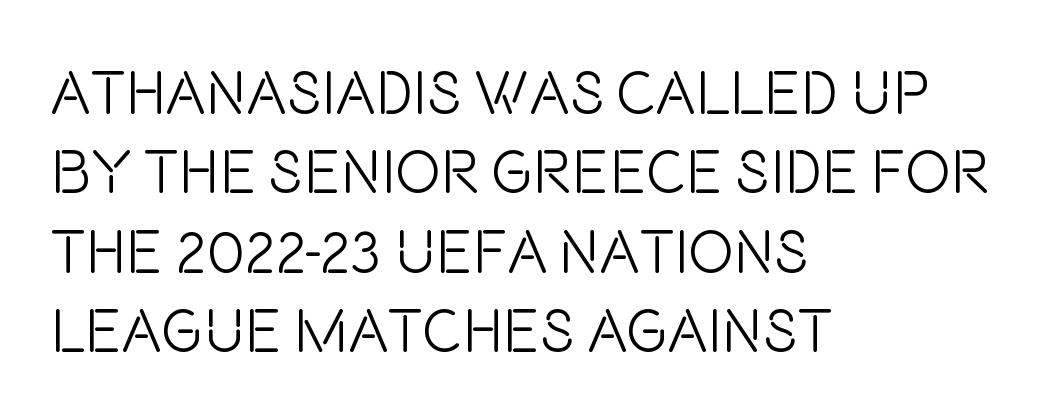
{"serif": "no", "italic": "no", "bold": "no", "weight": "light", "width": "condensed", "stroke_contrast": "low", "x_height": "large", "monospaced": "no", "underline": "no", "align": "left", "line_spacing": "normal", "line_spacing_ratio": 1.3, "letter_spacing": "normal", "letter_spacing_em": 0.0, "glyph_px": 61}
